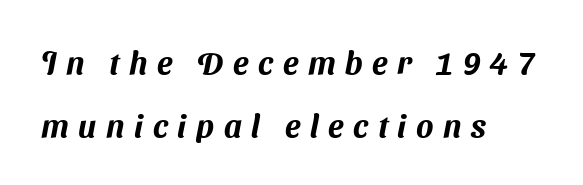
These lines are rendered in a variable-pitch font. The glyphs in this specimen are sans serif. Substantial extra tracking has been applied to these lines. Baseline-to-baseline distance is far greater than the letter height. A clean baseline with only descenders dipping below it. Horizontal alignment here is leftward, the default for most running prose.
